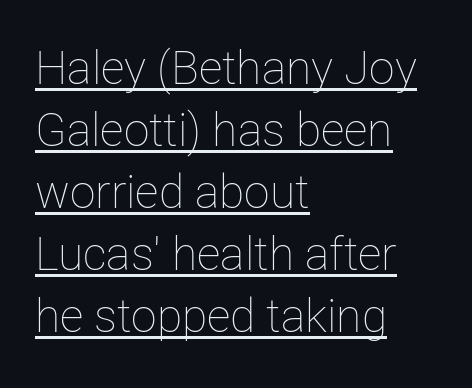
This block has exactly the height ordinary leading produces. Ink coverage per letter is moderate at most. This rendering leaves character spacing at its baseline value. This sample is left-justified, so line endings fall wherever the words run out. Nope, not italic — everything's standing straight. The face used here is proportionally spaced, like ordinary book or web type.
